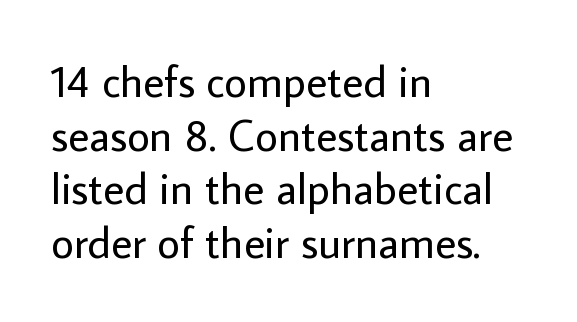
No extra ink here — the face is not bold. Notice how the passage keeps a crisp vertical edge on the left only. These lines are rendered in a variable-pitch font. A bare baseline throughout the passage. A sans-serif font was chosen for this passage. Style check: upright.
